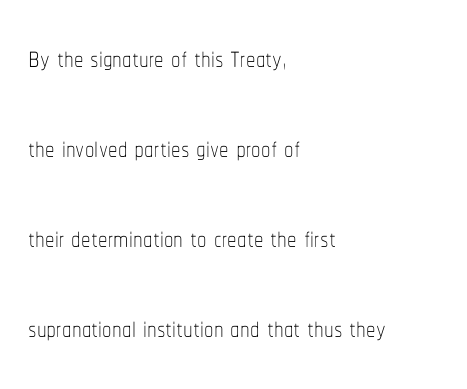
Q: Is the text bold? A: No.
Q: Is the text italic (slanted)? A: No, it is upright.
Q: Is the text underlined? A: No.
Q: How is the paragraph aligned? A: Left-aligned.
Q: Is the spacing between letters normal or unusually wide? A: Normal.
Q: Is the spacing between lines tight, normal or loose? A: Loose.
Q: Width (condensed, normal, or wide)? A: Condensed.
Q: Stroke contrast? A: Low.
Q: x-height? A: Medium.
Q: Monospaced? A: No.
